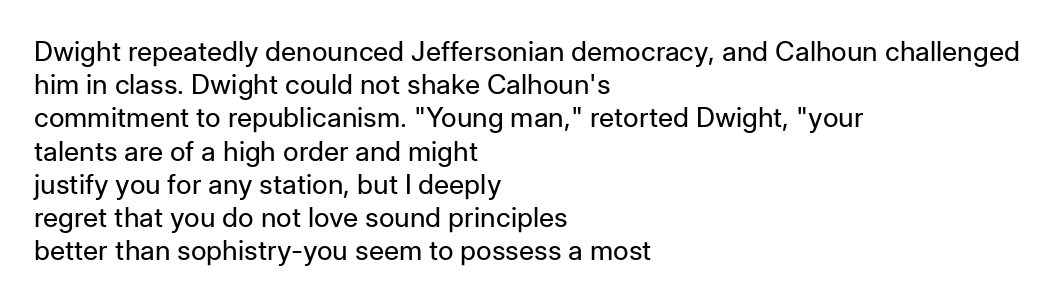
The image shows 27 px text type, upright; set left-aligned, line spacing 1.23x, normal letter spacing, not underlined.
